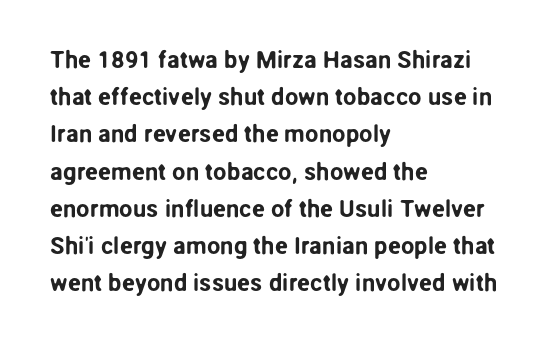
Q: Is the text italic (slanted)? A: No, it is upright.
Q: Is the text underlined? A: No.
Q: How is the paragraph aligned? A: Left-aligned.
Q: Is the spacing between letters normal or unusually wide? A: Normal.
Q: Is the spacing between lines tight, normal or loose? A: Normal.
